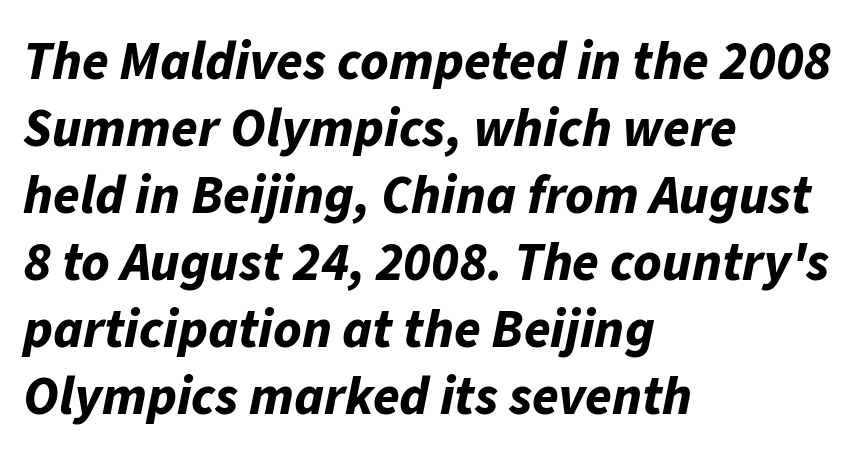
{"italic": "yes", "lean": "right", "slant_degrees": 11, "bold": "yes", "weight": "bold", "width": "normal", "stroke_contrast": "low", "x_height": "medium", "monospaced": "no", "underline": "no", "align": "left", "line_spacing_ratio": 1.24, "letter_spacing": "normal", "letter_spacing_em": 0.0, "glyph_px": 54}
